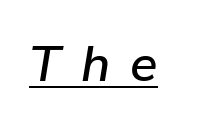
Italic: yes, the glyphs are oblique. Each word looks stretched out because of the extra space between its letters. Is this a fixed-width face? No — the glyphs have proportional, varying widths. Decoration check: the copy is underlined.
